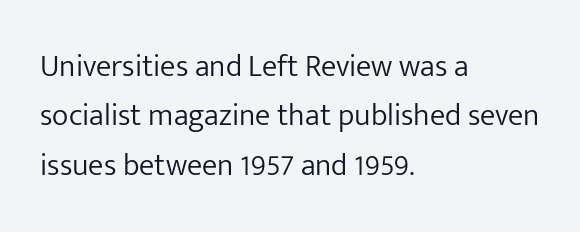
{"serif": "no", "italic": "no", "bold": "no", "weight": "light", "width": "normal", "stroke_contrast": "low", "x_height": "medium", "monospaced": "no", "underline": "no", "align": "left", "line_spacing": "normal", "line_spacing_ratio": 1.59, "letter_spacing": "normal", "letter_spacing_em": 0.0, "glyph_px": 31}
